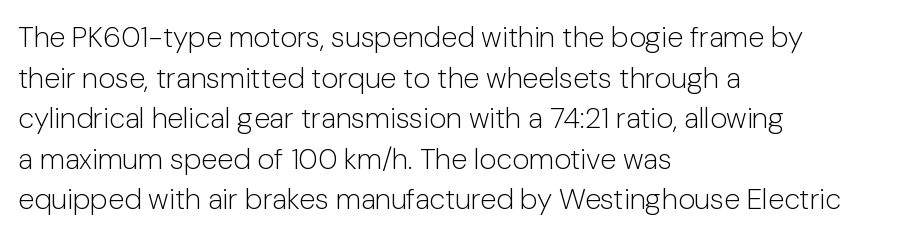
Q: Is the text bold? A: No.
Q: Is the text italic (slanted)? A: No, it is upright.
Q: Is the typeface a serif or a sans-serif typeface? A: Sans-serif.
Q: Is the text underlined? A: No.
Q: How is the paragraph aligned? A: Left-aligned.
Q: Is the spacing between letters normal or unusually wide? A: Normal.
Q: Is the spacing between lines tight, normal or loose? A: Normal.
Q: Width (condensed, normal, or wide)? A: Normal.
Q: Stroke contrast? A: Low.
Q: x-height? A: Medium.
Q: Monospaced? A: No.
